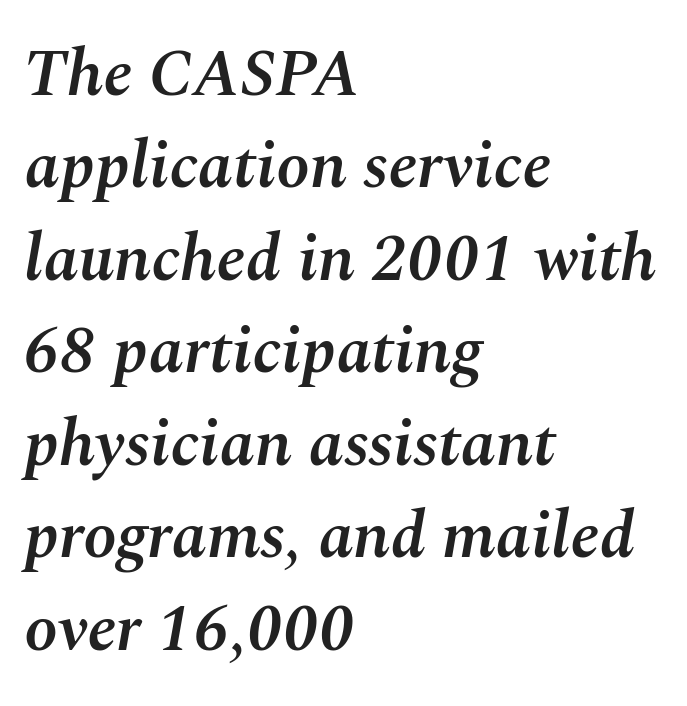
Q: Is the text bold? A: Semi-bold.
Q: Is the text italic (slanted)? A: Yes, it leans right by about 10 degrees.
Q: Is the text underlined? A: No.
Q: How is the paragraph aligned? A: Left-aligned.
Q: Is the spacing between letters normal or unusually wide? A: Normal.
Q: Is the spacing between lines tight, normal or loose? A: Normal.
Q: Width (condensed, normal, or wide)? A: Normal.
Q: Stroke contrast? A: Medium.
Q: x-height? A: Medium.
Q: Monospaced? A: No.
